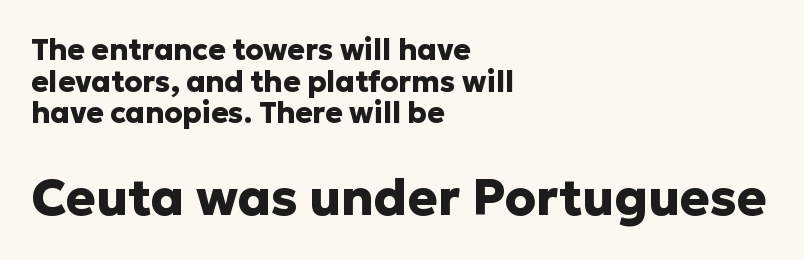
How heavy is the stroke? Heavy — this is a bold. The passage is arranged the way most books set body copy — flush left. Rendered with straight, roman letterforms. Default kerning and tracking; the words read as compact shapes. The rendering uses a small line-height, squeezing the rows.
